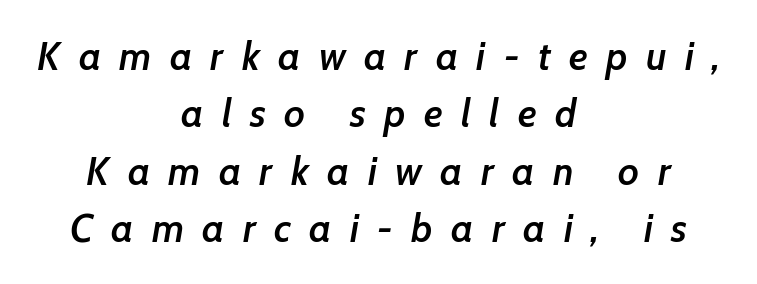
{"italic": "yes", "lean": "right", "slant_degrees": 7, "bold": "semi", "weight": "semibold", "width": "normal", "stroke_contrast": "low", "x_height": "medium", "monospaced": "no", "underline": "no", "align": "center", "line_spacing": "normal", "line_spacing_ratio": 1.47, "letter_spacing": "wide", "letter_spacing_em": 0.47, "glyph_px": 39}
